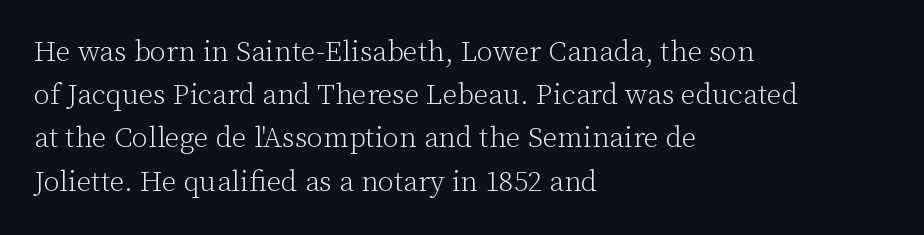
This rendering leaves character spacing at its baseline value. The letters carry serifs — small finishing strokes at the ends of their stems. The space directly below the letters is spotless. Visually the block forms a straight wall on the left and a jagged coastline on the right. You can tell it's not italic because the verticals are truly vertical.
